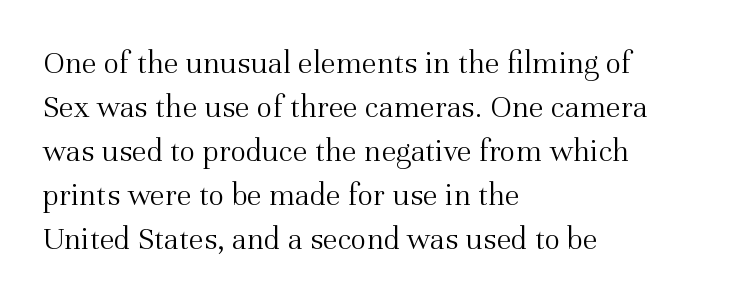
The image shows 33 px light serif type, upright; set left-aligned, normal line spacing (1.33x), normal letter spacing, not underlined; medium stroke contrast and a medium x-height.
